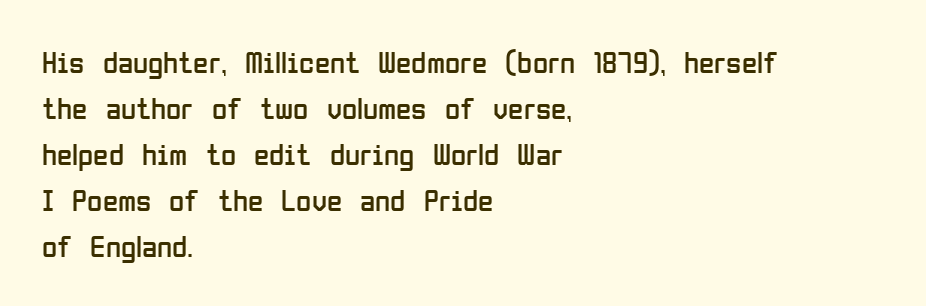
The image shows 31 px regular-weight, condensed sans-serif type, upright; set left-aligned, normal line spacing (1.48x), normal letter spacing, not underlined; low stroke contrast and a medium x-height.
